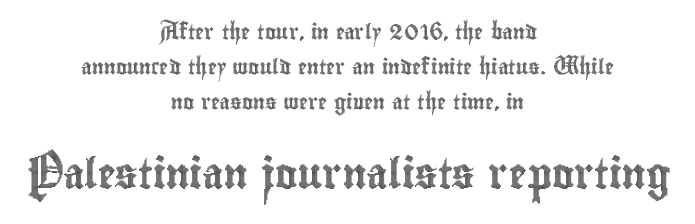
The image shows 30 px condensed type, upright; set centered, loose line spacing (2.32x), normal letter spacing, not underlined; the second (bottom) block is 2.0x larger; a small x-height.
